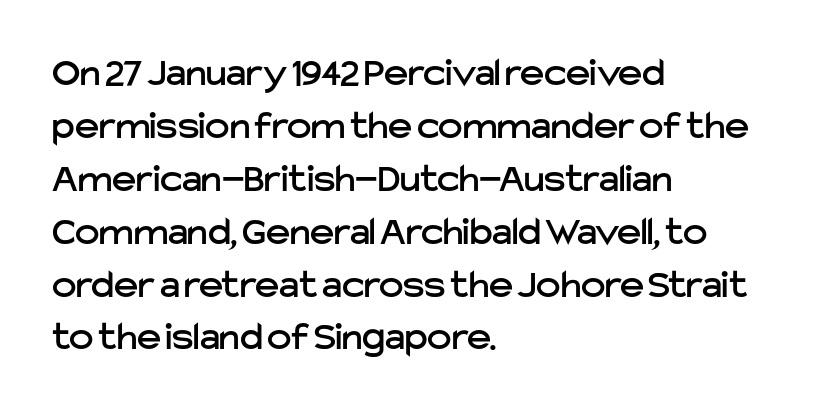
Q: Is the text italic (slanted)? A: No, it is upright.
Q: Is the typeface a serif or a sans-serif typeface? A: Sans-serif.
Q: Is the text underlined? A: No.
Q: How is the paragraph aligned? A: Left-aligned.
Q: Is the spacing between letters normal or unusually wide? A: Normal.
Q: Is the spacing between lines tight, normal or loose? A: Normal.
Q: Width (condensed, normal, or wide)? A: Normal.
Q: Stroke contrast? A: Low.
Q: x-height? A: Medium.
Q: Monospaced? A: No.
